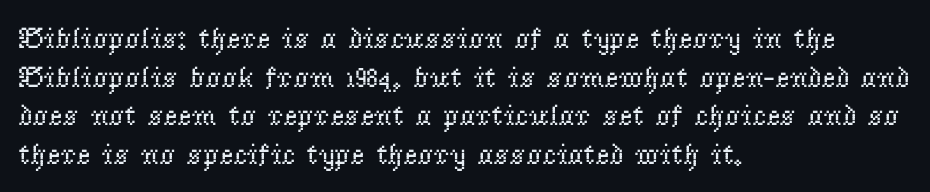
Tracking value appears to be zero — textbook default spacing. Do the characters align in a grid? No, the font is proportional. This is serif lettering, the kind often seen in printed books. Underline: absent. Letters have the restrained weight of plain body copy at most.
